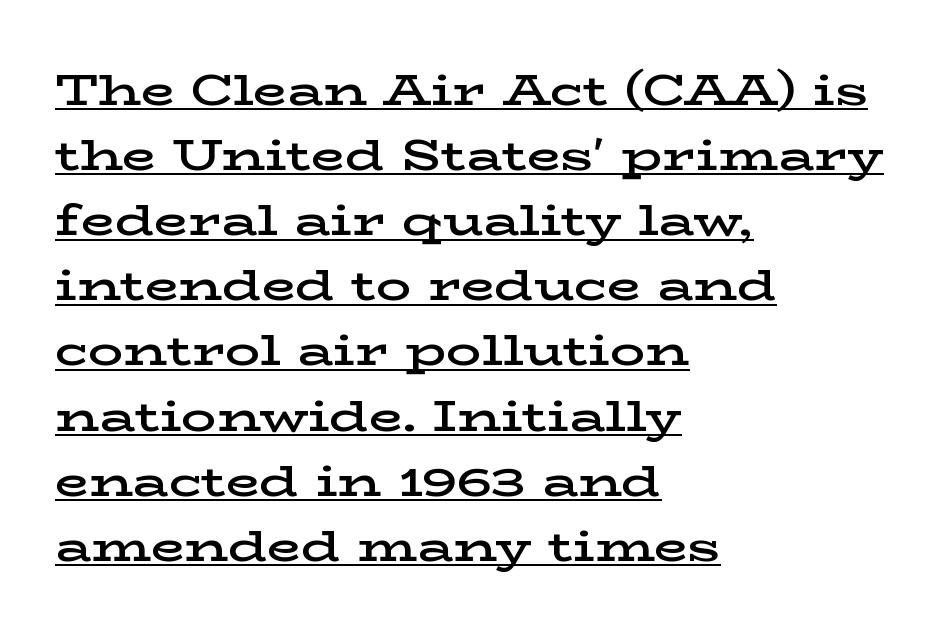
{"serif": "yes", "italic": "no", "bold": "semi", "weight": "semibold", "width": "wide", "stroke_contrast": "low", "x_height": "medium", "monospaced": "no", "underline": "yes", "align": "left", "line_spacing": "normal", "line_spacing_ratio": 1.48, "letter_spacing": "normal", "letter_spacing_em": 0.0, "glyph_px": 44}
